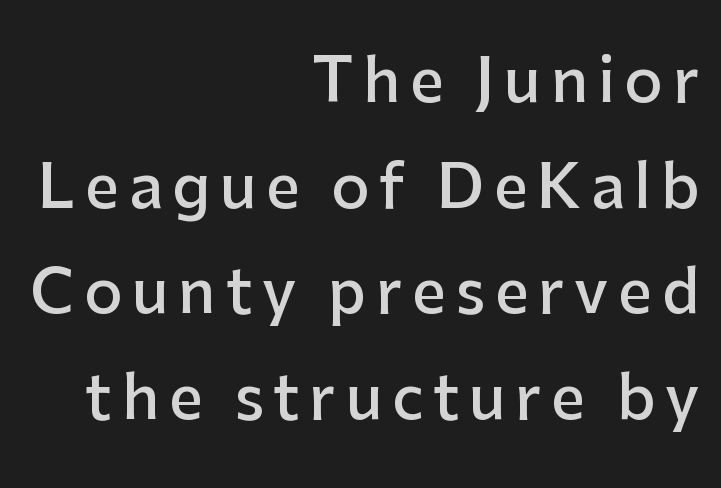
Q: Is the text bold? A: Semi-bold.
Q: Is the text italic (slanted)? A: No, it is upright.
Q: Is the typeface a serif or a sans-serif typeface? A: Sans-serif.
Q: Is the text underlined? A: No.
Q: How is the paragraph aligned? A: Right-aligned.
Q: Width (condensed, normal, or wide)? A: Normal.
Q: Stroke contrast? A: Low.
Q: x-height? A: Medium.
Q: Monospaced? A: No.
